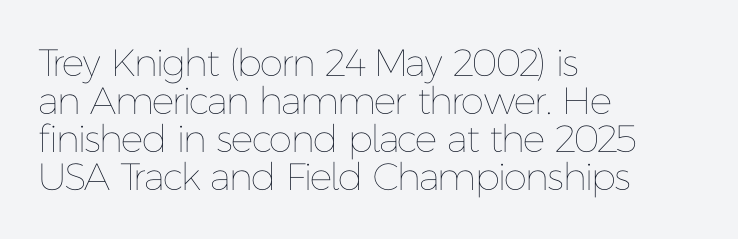
{"italic": "no", "bold": "no", "weight": "thin", "width": "normal", "stroke_contrast": "low", "x_height": "medium", "monospaced": "no", "underline": "no", "align": "left", "line_spacing": "tight", "line_spacing_ratio": 1.0, "letter_spacing": "normal", "letter_spacing_em": 0.0, "glyph_px": 38}
